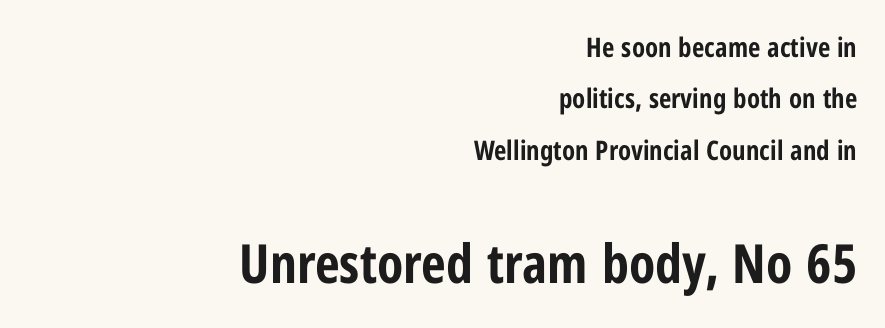
Q: Is the text bold? A: Yes.
Q: Is the text italic (slanted)? A: No, it is upright.
Q: Is the typeface a serif or a sans-serif typeface? A: Sans-serif.
Q: Is the text underlined? A: No.
Q: How is the paragraph aligned? A: Right-aligned.
Q: Is the spacing between letters normal or unusually wide? A: Normal.
Q: Is the spacing between lines tight, normal or loose? A: Loose.
Q: Which block of text is set in a larger size, the first (top) or the second (bottom)? A: The second (bottom) one.
Q: Width (condensed, normal, or wide)? A: Condensed.
Q: Stroke contrast? A: Low.
Q: x-height? A: Medium.
Q: Monospaced? A: No.
